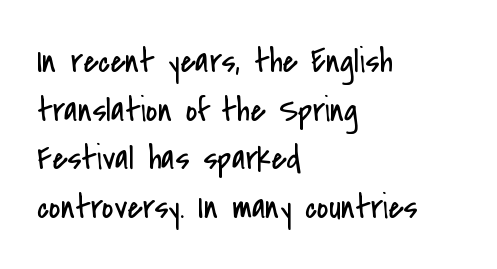
The image shows 35 px regular-weight, condensed sans-serif type, upright; set left-aligned, normal line spacing (1.39x), normal letter spacing, not underlined; low stroke contrast and a small x-height.
